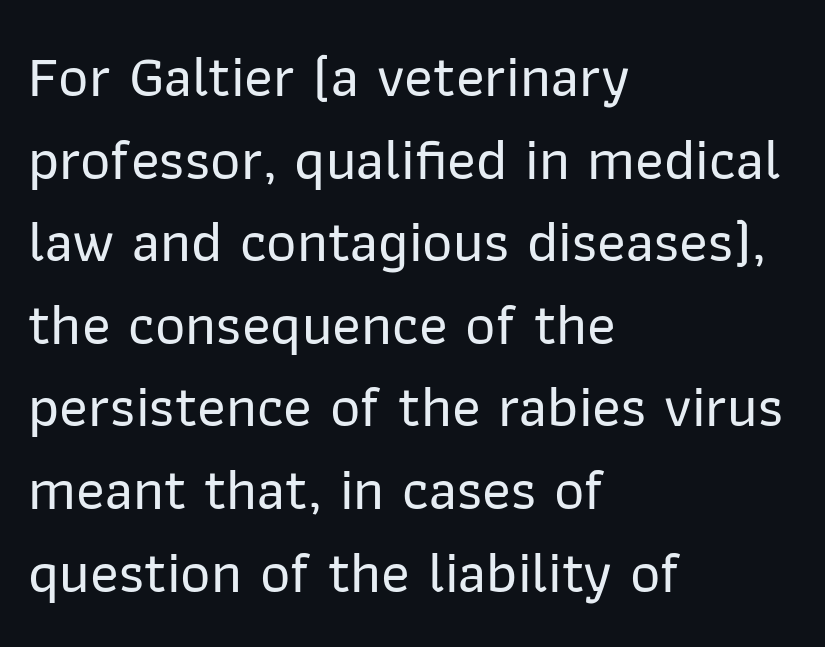
Q: Is the text italic (slanted)? A: No, it is upright.
Q: Is the typeface a serif or a sans-serif typeface? A: Sans-serif.
Q: Is the text underlined? A: No.
Q: How is the paragraph aligned? A: Left-aligned.
Q: Is the spacing between letters normal or unusually wide? A: Normal.
Q: Is the spacing between lines tight, normal or loose? A: Normal.
Q: Width (condensed, normal, or wide)? A: Normal.
Q: Stroke contrast? A: Low.
Q: x-height? A: Medium.
Q: Monospaced? A: No.
